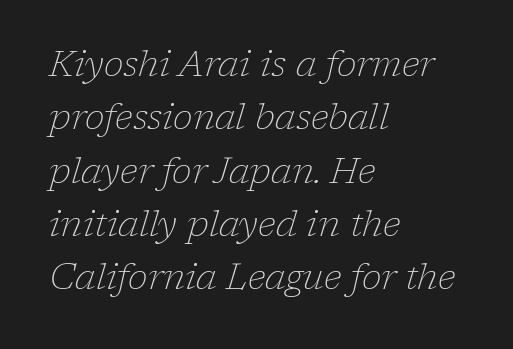
A typesetter would mark this as italic. Character widths vary here, with narrow letters taking less room than wide ones. No letter is thick-stroked: the sample isn't bold. The face used here is seriffed, in the tradition of book romans. Letter spacing: default.
